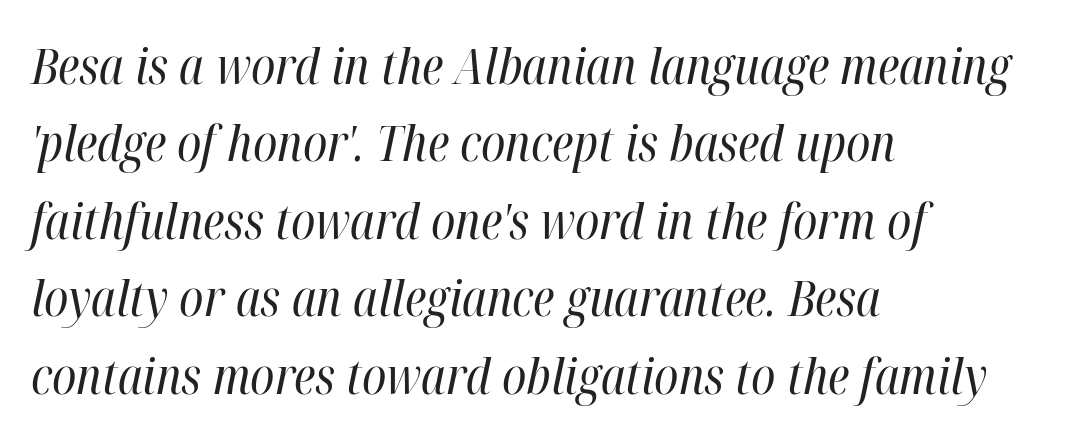
{"italic": "yes", "lean": "right", "slant_degrees": 12, "bold": "no", "weight": "regular", "width": "condensed", "stroke_contrast": "high", "x_height": "medium", "monospaced": "no", "underline": "no", "align": "left", "line_spacing": "normal", "line_spacing_ratio": 1.58, "letter_spacing": "normal", "letter_spacing_em": 0.0, "glyph_px": 49}
